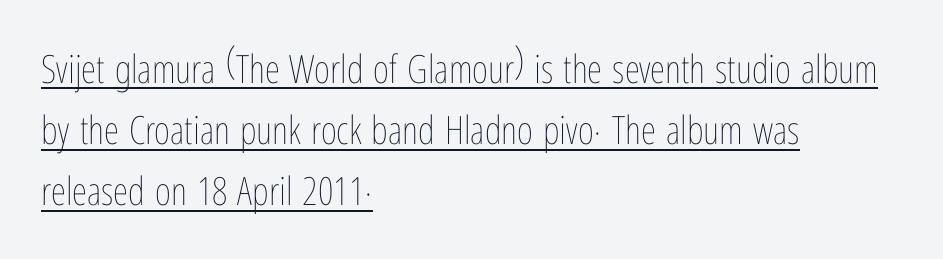
{"italic": "no", "bold": "no", "weight": "thin", "width": "condensed", "stroke_contrast": "low", "x_height": "medium", "monospaced": "no", "underline": "yes", "align": "left", "line_spacing": "normal", "line_spacing_ratio": 1.57, "letter_spacing": "normal", "letter_spacing_em": 0.0, "glyph_px": 39}
